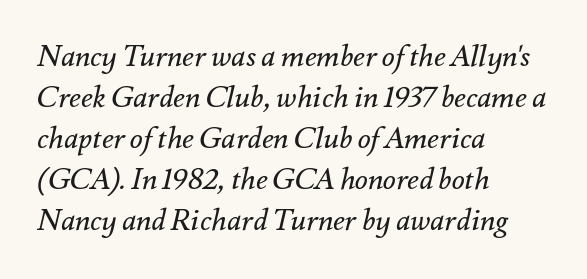
Q: Is the text bold? A: No.
Q: Is the text italic (slanted)? A: Yes, it leans right by about 12 degrees.
Q: Is the text underlined? A: No.
Q: How is the paragraph aligned? A: Left-aligned.
Q: Is the spacing between letters normal or unusually wide? A: Normal.
Q: Is the spacing between lines tight, normal or loose? A: Normal.
Q: Width (condensed, normal, or wide)? A: Normal.
Q: Stroke contrast? A: Medium.
Q: x-height? A: Small.
Q: Monospaced? A: No.
